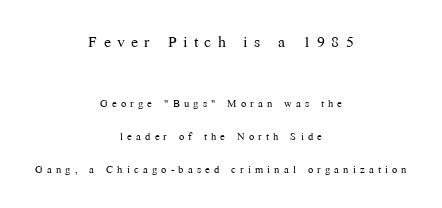
The image shows 21 px text type, upright; set centered, loose line spacing (2.35x), unusually wide letter spacing (+0.3 em), not underlined; the first (top) block is 1.5x larger.
